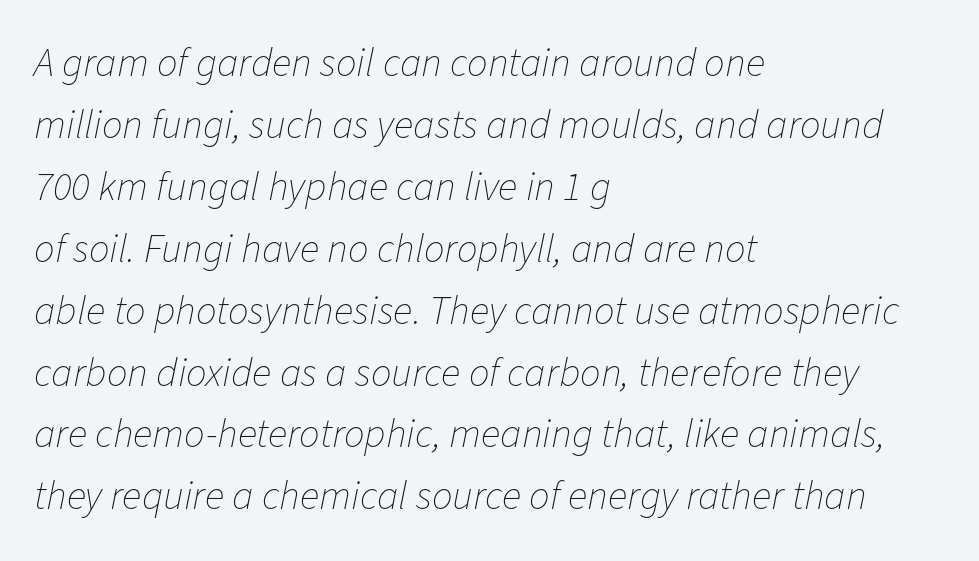
Q: Is the text bold? A: No.
Q: Is the text italic (slanted)? A: Yes, it leans right by about 11 degrees.
Q: Is the text underlined? A: No.
Q: How is the paragraph aligned? A: Left-aligned.
Q: Is the spacing between letters normal or unusually wide? A: Normal.
Q: Is the spacing between lines tight, normal or loose? A: Normal.
Q: Width (condensed, normal, or wide)? A: Normal.
Q: Stroke contrast? A: Low.
Q: x-height? A: Medium.
Q: Monospaced? A: No.
